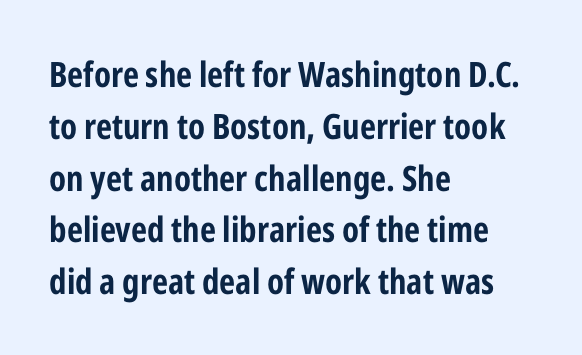
Q: Is the text bold? A: Yes.
Q: Is the text italic (slanted)? A: No, it is upright.
Q: Is the typeface a serif or a sans-serif typeface? A: Sans-serif.
Q: Is the text underlined? A: No.
Q: How is the paragraph aligned? A: Left-aligned.
Q: Is the spacing between letters normal or unusually wide? A: Normal.
Q: Is the spacing between lines tight, normal or loose? A: Normal.
Q: Width (condensed, normal, or wide)? A: Condensed.
Q: Stroke contrast? A: Low.
Q: x-height? A: Medium.
Q: Monospaced? A: No.
